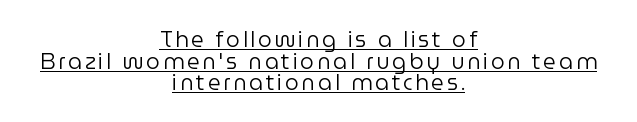
Notice how descenders almost collide with the ascenders below — that's tight leading. Looks like someone drew a line under every word here. Neither beginnings nor endings align; midpoints do. Is there any slant? The stems are plumb. Vertical stems look standard width or narrower in stroke.
